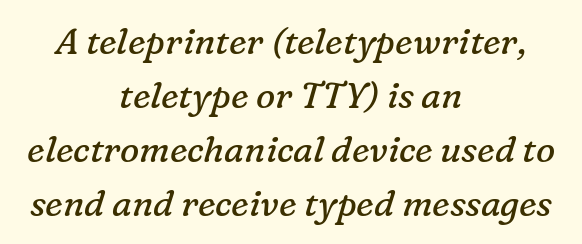
Q: Is the text bold? A: No.
Q: Is the text italic (slanted)? A: Yes, it leans right by about 16 degrees.
Q: Is the typeface a serif or a sans-serif typeface? A: Serif.
Q: Is the text underlined? A: No.
Q: How is the paragraph aligned? A: Centered.
Q: Is the spacing between letters normal or unusually wide? A: Normal.
Q: Is the spacing between lines tight, normal or loose? A: Normal.
Q: Width (condensed, normal, or wide)? A: Normal.
Q: Stroke contrast? A: Low.
Q: x-height? A: Medium.
Q: Monospaced? A: No.
